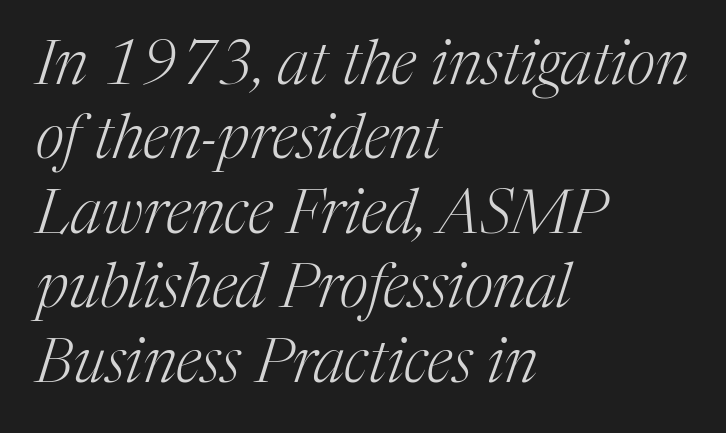
{"serif": "yes", "italic": "yes", "lean": "right", "slant_degrees": 17, "bold": "no", "weight": "light", "width": "normal", "stroke_contrast": "medium", "x_height": "medium", "monospaced": "no", "underline": "no", "align": "left", "line_spacing_ratio": 1.2, "letter_spacing": "normal", "letter_spacing_em": 0.0, "glyph_px": 62}
